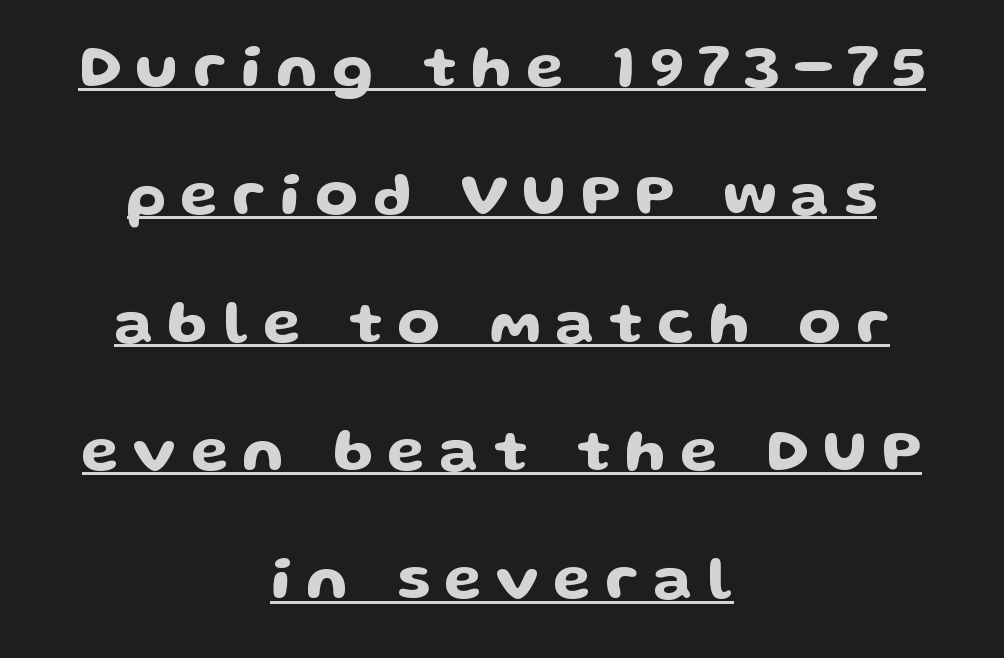
The passage shown is typed in a proportional face where columns would drift. Glance below the letters and you will spot a drawn line. This is sans-serif lettering, the kind often seen on screens and signage. If you drew a line through each stem, it would be perfectly vertical. Is the letter spacing exaggerated? Yes — the characters are pushed far apart. These lines stand farther apart than default settings would place them.
